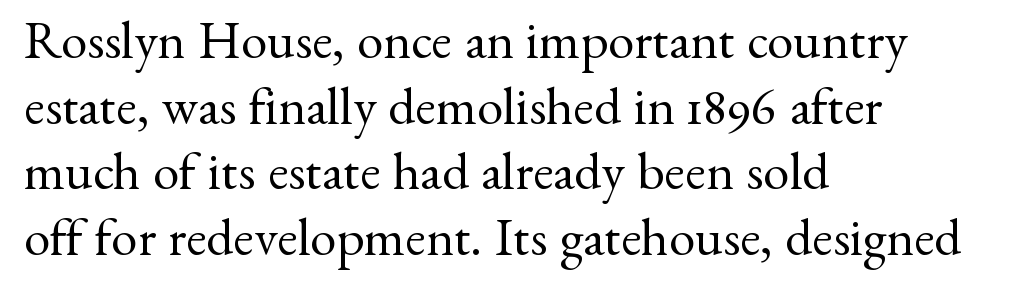
The image shows 53 px regular-weight serif type, upright; set left-aligned, line spacing 1.24x, normal letter spacing, not underlined; medium stroke contrast and a small x-height.
